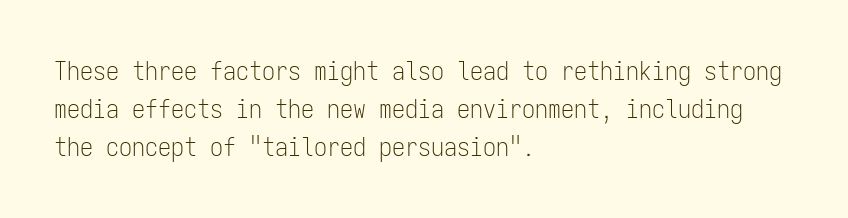
Q: Is the text bold? A: No.
Q: Is the text italic (slanted)? A: No, it is upright.
Q: Is the text underlined? A: No.
Q: How is the paragraph aligned? A: Left-aligned.
Q: Is the spacing between letters normal or unusually wide? A: Normal.
Q: Is the spacing between lines tight, normal or loose? A: Normal.
